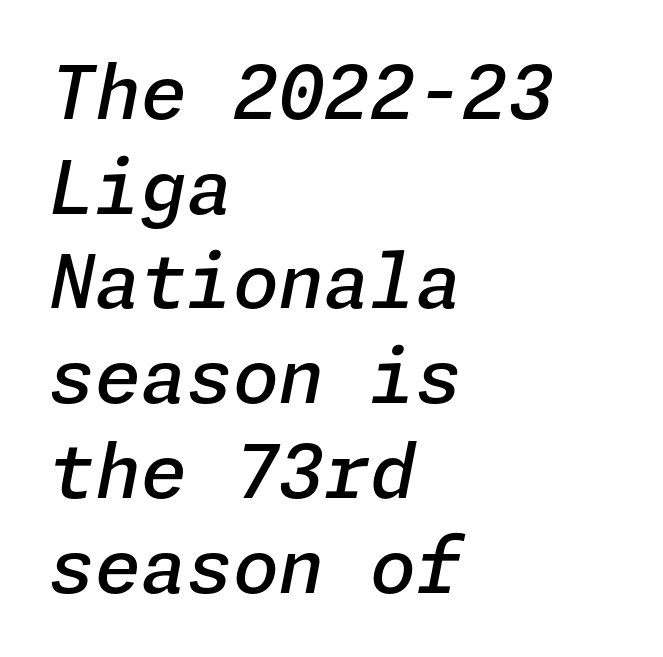
Q: Is the text bold? A: Semi-bold.
Q: Is the text italic (slanted)? A: Yes, it leans right by about 11 degrees.
Q: Is the text underlined? A: No.
Q: How is the paragraph aligned? A: Left-aligned.
Q: Is the spacing between letters normal or unusually wide? A: Normal.
Q: Is the spacing between lines tight, normal or loose? A: Normal.
Q: Width (condensed, normal, or wide)? A: Normal.
Q: Stroke contrast? A: Low.
Q: x-height? A: Medium.
